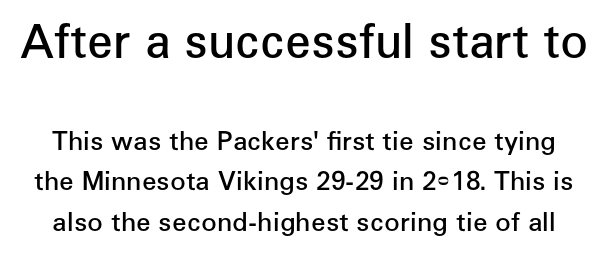
The image shows 46 px semibold sans-serif type, upright; set normal line spacing (1.56x), normal letter spacing, not underlined; the first (top) block is 1.77x larger; low stroke contrast and a medium x-height.
